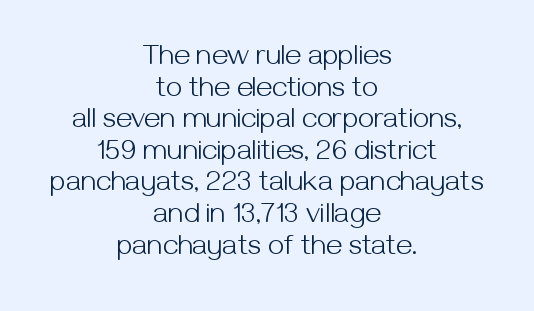
{"serif": "no", "italic": "no", "bold": "no", "weight": "light", "width": "normal", "stroke_contrast": "medium", "x_height": "medium", "monospaced": "no", "underline": "no", "align": "center", "line_spacing": "tight", "line_spacing_ratio": 1.09, "letter_spacing": "normal", "letter_spacing_em": 0.0, "glyph_px": 29}
